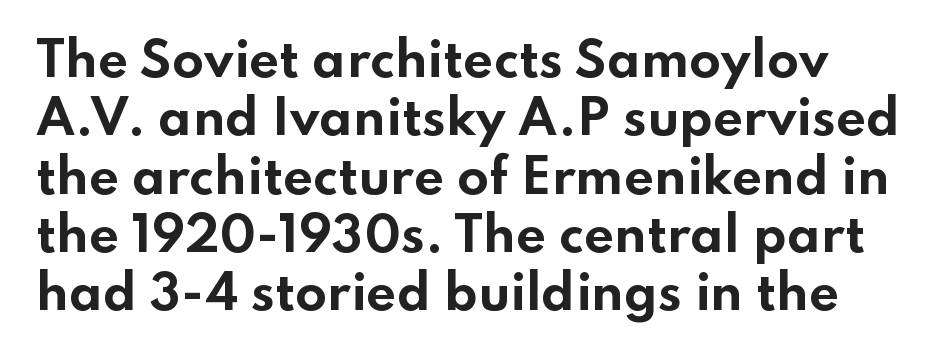
The image shows 47 px bold, wide sans-serif type, upright; set line spacing 1.24x, normal letter spacing, not underlined; low stroke contrast and a small x-height.
